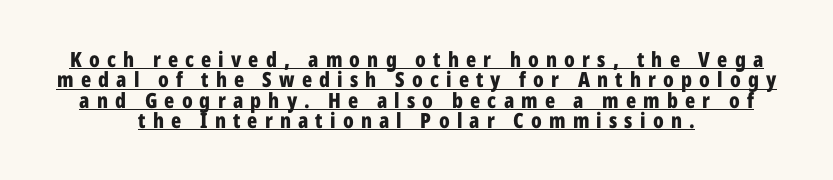
The image shows 21 px bold type, upright; set centered, tight line spacing (0.97x), unusually wide letter spacing (+0.34 em), underlined.
